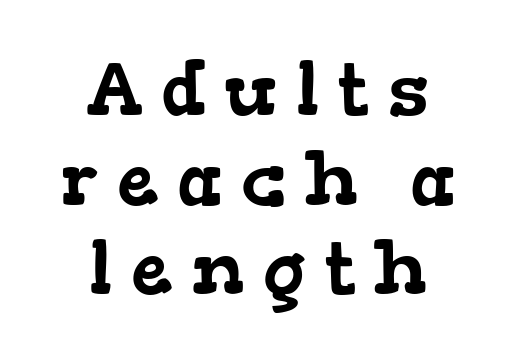
Each letter keeps its own natural width here, so spacing adapts to shape. This is serif lettering, the kind often seen in printed books. Letter spacing: wide. Typeset on center — no edge is straight. This rendering features lettering with no underline.
